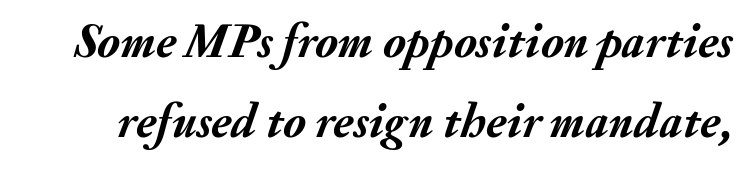
{"italic": "yes", "lean": "right", "slant_degrees": 20, "bold": "yes", "weight": "semibold", "width": "normal", "stroke_contrast": "medium", "x_height": "small", "monospaced": "no", "underline": "no", "line_spacing": "normal", "line_spacing_ratio": 1.67, "letter_spacing": "normal", "letter_spacing_em": 0.0, "glyph_px": 48}
